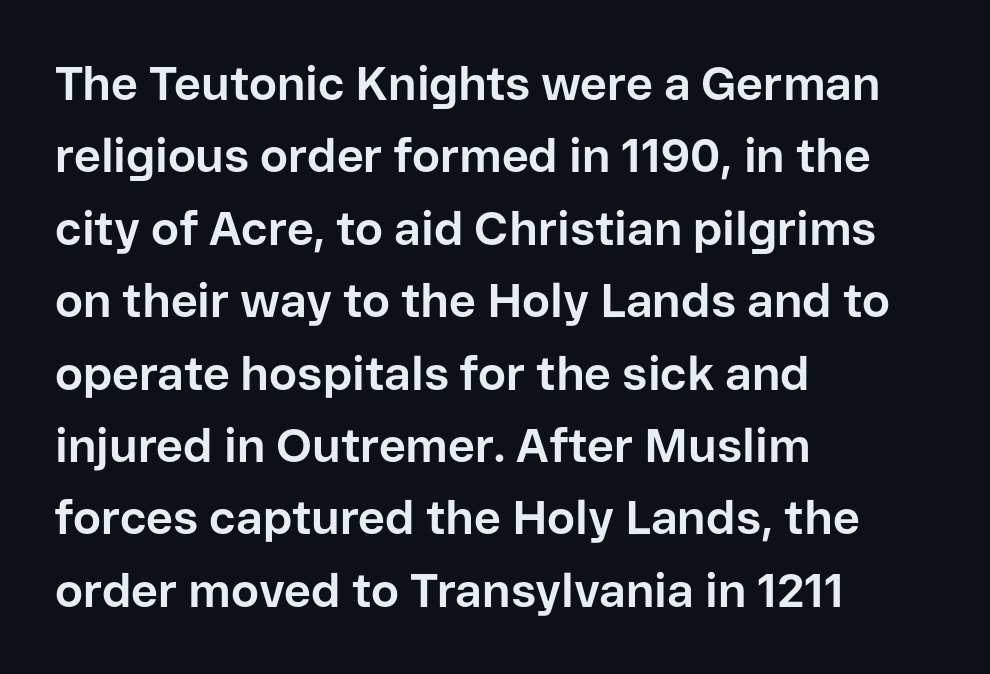
{"serif": "no", "italic": "no", "bold": "yes", "weight": "bold", "width": "normal", "stroke_contrast": "low", "x_height": "medium", "monospaced": "no", "underline": "no", "align": "left", "line_spacing": "normal", "line_spacing_ratio": 1.54, "letter_spacing": "normal", "letter_spacing_em": 0.0, "glyph_px": 47}
